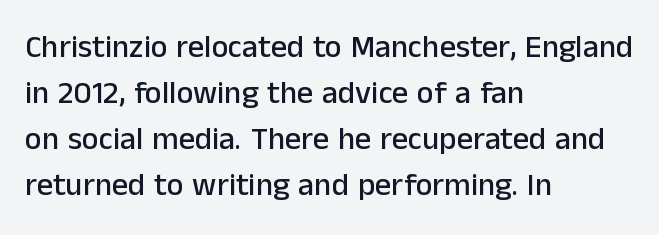
{"serif": "no", "italic": "no", "width": "normal", "stroke_contrast": "low", "x_height": "medium", "monospaced": "no", "underline": "no", "align": "left", "line_spacing": "normal", "line_spacing_ratio": 1.44, "letter_spacing": "normal", "letter_spacing_em": 0.0, "glyph_px": 32}
